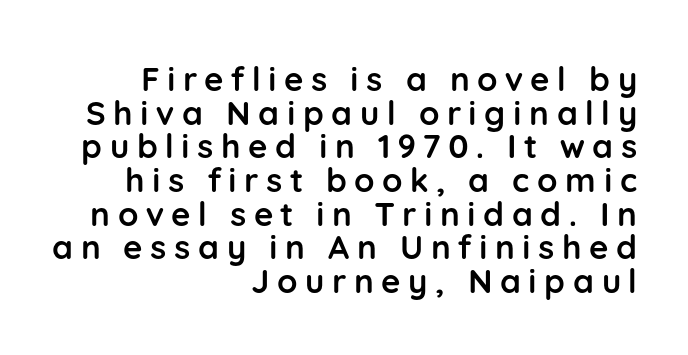
{"serif": "no", "italic": "no", "bold": "yes", "weight": "semibold", "width": "normal", "stroke_contrast": "low", "x_height": "medium", "monospaced": "no", "underline": "no", "align": "right", "line_spacing": "tight", "line_spacing_ratio": 1.02, "letter_spacing": "wide", "letter_spacing_em": 0.23, "glyph_px": 33}
